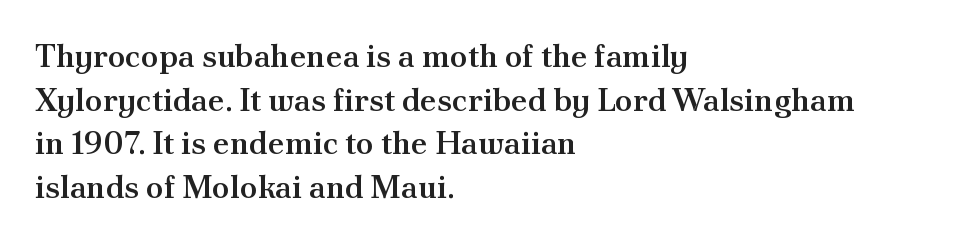
The image shows 32 px semibold serif type, upright; set left-aligned, normal line spacing (1.36x), normal letter spacing, not underlined; medium stroke contrast and a small x-height.
